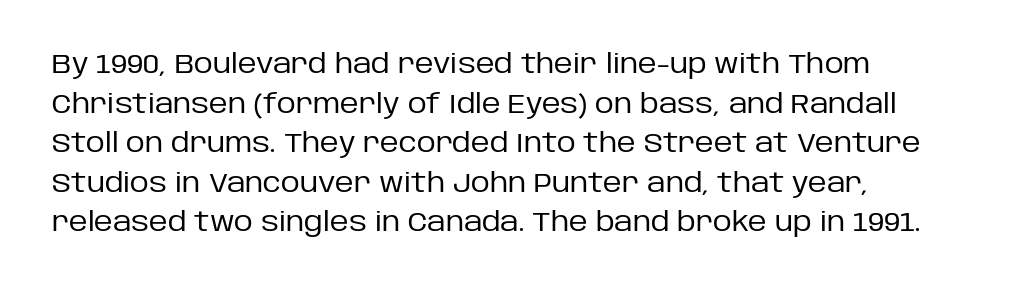
The block of text has a typical density, with ordinary space between rows. The line texture is even and compact thanks to regular tracking. Nothing heavy about these letters — not bold at all. Which margin do the lines hug? The left one — the right edge is uneven.
